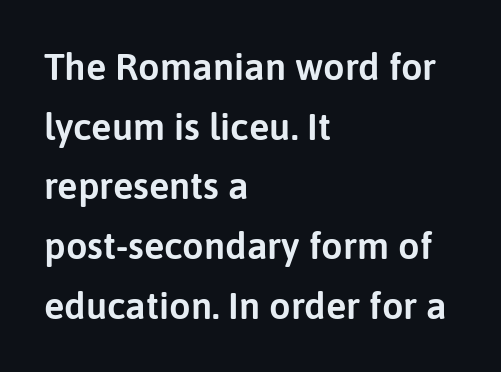
{"serif": "no", "italic": "no", "width": "normal", "stroke_contrast": "low", "x_height": "medium", "monospaced": "no", "underline": "no", "align": "left", "line_spacing": "normal", "line_spacing_ratio": 1.57, "letter_spacing": "normal", "letter_spacing_em": 0.0, "glyph_px": 38}
